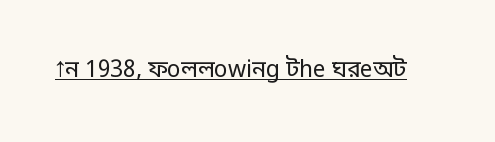
The image shows 23 px text type, upright; set normal letter spacing, underlined.
